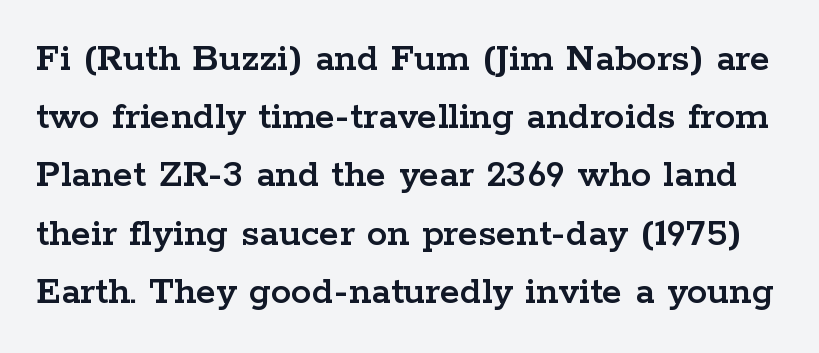
The image shows 41 px wide serif type, upright; set normal line spacing (1.42x), normal letter spacing, not underlined; low stroke contrast and a medium x-height.
